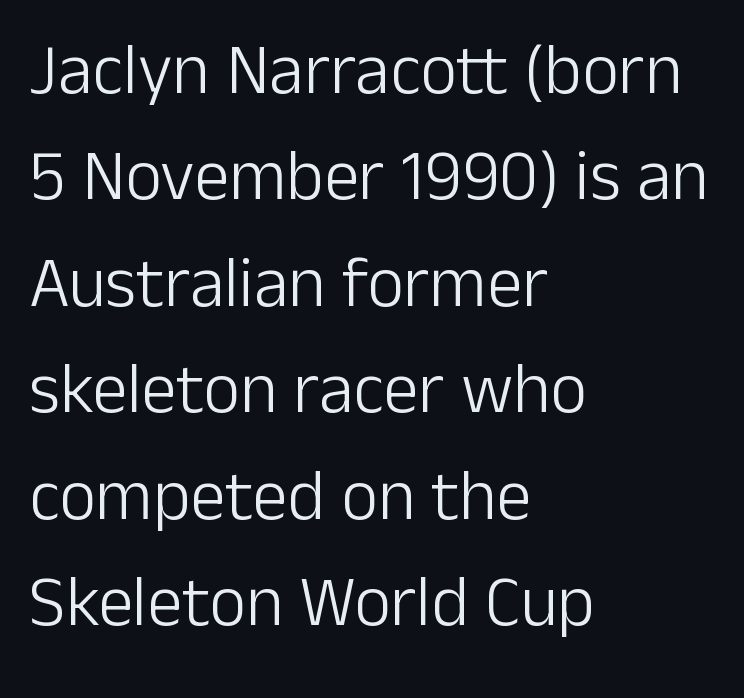
{"serif": "no", "italic": "no", "bold": "no", "weight": "light", "width": "normal", "stroke_contrast": "low", "x_height": "medium", "monospaced": "no", "underline": "no", "align": "left", "line_spacing": "normal", "line_spacing_ratio": 1.5, "letter_spacing": "normal", "letter_spacing_em": 0.0, "glyph_px": 71}
